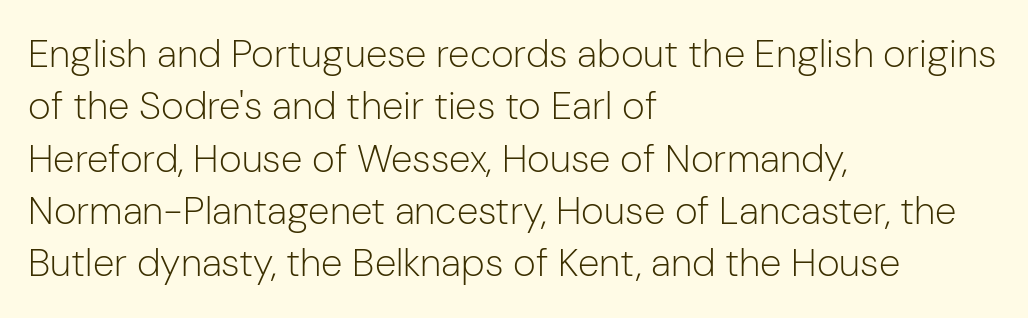
The image shows 39 px light sans-serif type, upright; set left-aligned, normal line spacing (1.34x), normal letter spacing, not underlined; low stroke contrast and a medium x-height.
